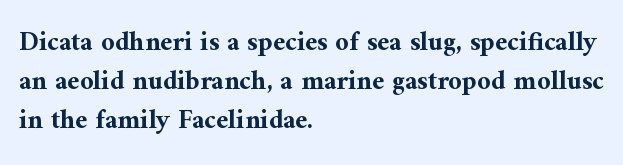
{"italic": "no", "bold": "yes", "underline": "no", "align": "left", "line_spacing": "normal", "line_spacing_ratio": 1.44, "letter_spacing": "normal", "letter_spacing_em": 0.0, "glyph_px": 27}
